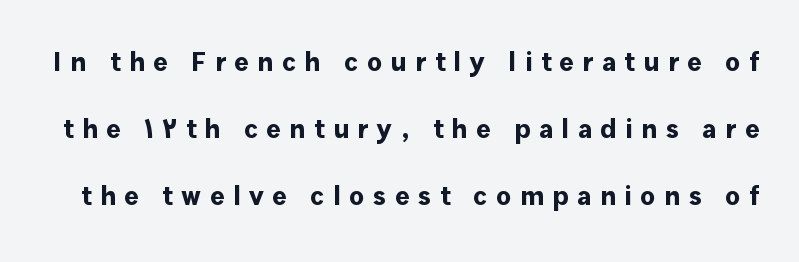
Q: Is the text bold? A: Yes.
Q: Is the text italic (slanted)? A: No, it is upright.
Q: Is the text underlined? A: No.
Q: Is the spacing between letters normal or unusually wide? A: Unusually wide.
Q: Is the spacing between lines tight, normal or loose? A: Loose.
